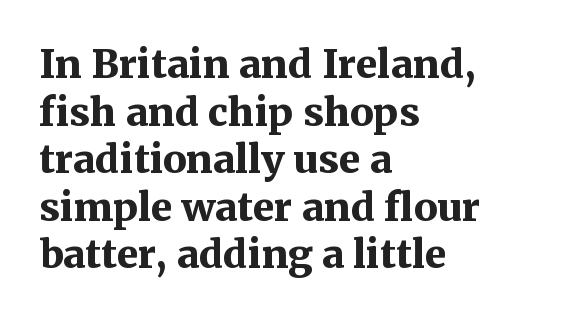
The image shows 39 px bold serif type, upright; set left-aligned, line spacing 1.22x, normal letter spacing, not underlined; medium stroke contrast and a medium x-height.
